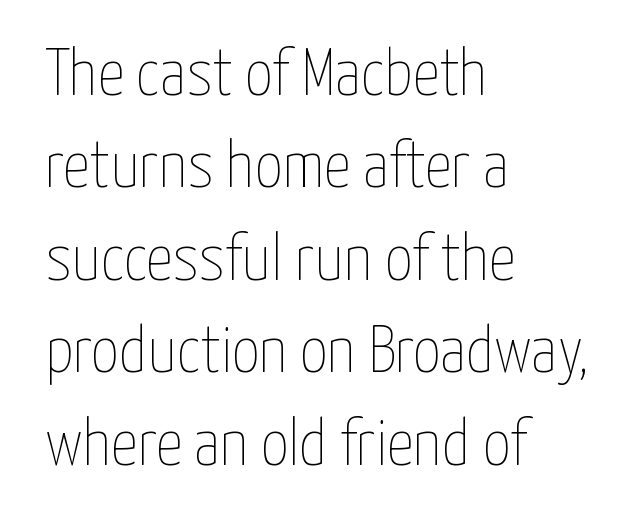
The image shows 67 px thin, condensed type, upright; set left-aligned, normal line spacing (1.38x), normal letter spacing, not underlined; low stroke contrast and a medium x-height.
